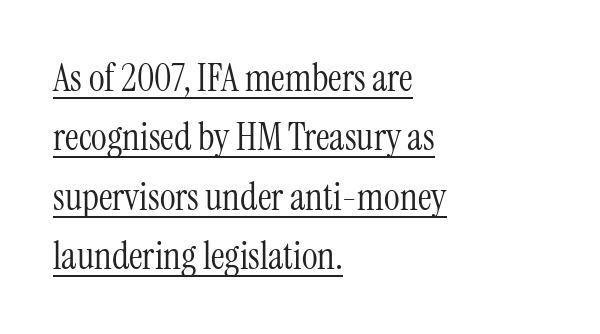
The image shows 38 px light, condensed serif type, upright; set left-aligned, normal line spacing (1.56x), normal letter spacing, underlined; medium stroke contrast and a medium x-height.
